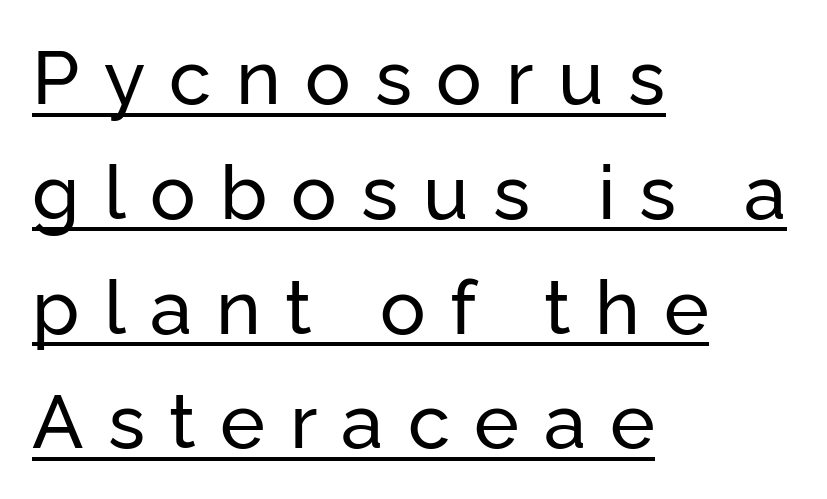
Rendered with straight, roman letterforms. The designer went with a sans here, leaving each stem footless. Rows of type keep a routine distance in the vertical direction. Alignment: flush left. Honestly, the underline is the first thing you notice here. Each letter keeps its own natural width here, so spacing adapts to shape.
